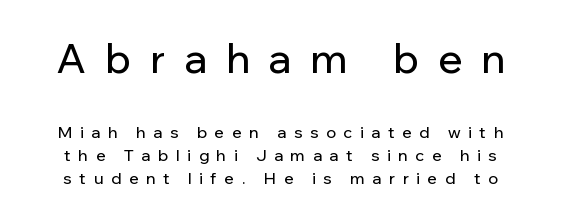
{"serif": "no", "italic": "no", "width": "normal", "stroke_contrast": "low", "x_height": "medium", "monospaced": "no", "underline": "no", "line_spacing": "normal", "line_spacing_ratio": 1.43, "letter_spacing": "wide", "letter_spacing_em": 0.48, "larger_block": "first", "size_ratio": 2.5, "glyph_px": 40}
